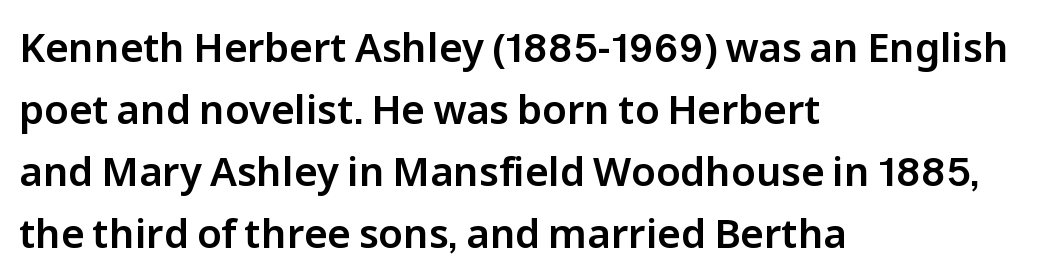
The font family rendered here belongs to the sans-serif group. Do the characters align in a grid? No, the font is proportional. The lines in this sample share a left origin and differ only in where they stop. These lines keep a tight, regular rhythm from letter to letter. Nope, not italic — everything's standing straight.
